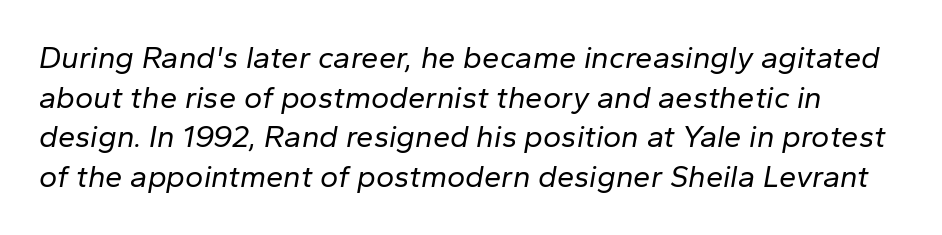
The image shows 31 px regular-weight type, italic (leaning right); set normal line spacing (1.28x), normal letter spacing, not underlined; low stroke contrast and a medium x-height.
